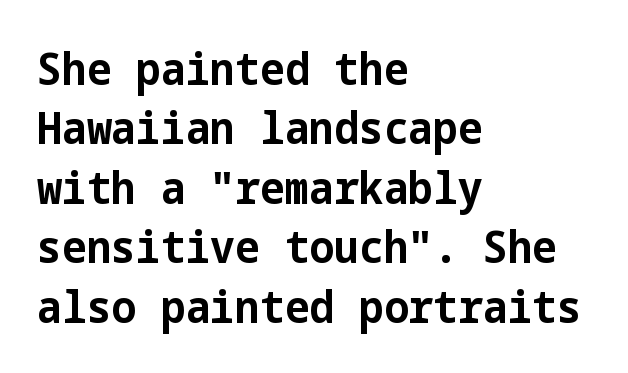
No italicization has been applied; the sample stays upright. The font family rendered here belongs to the sans-serif group. Glyph-to-glyph distance matches everyday printed text. Set as a true bold cut, around the 700 mark. Notice how descenders clear the ascenders below comfortably — that's standard leading.
